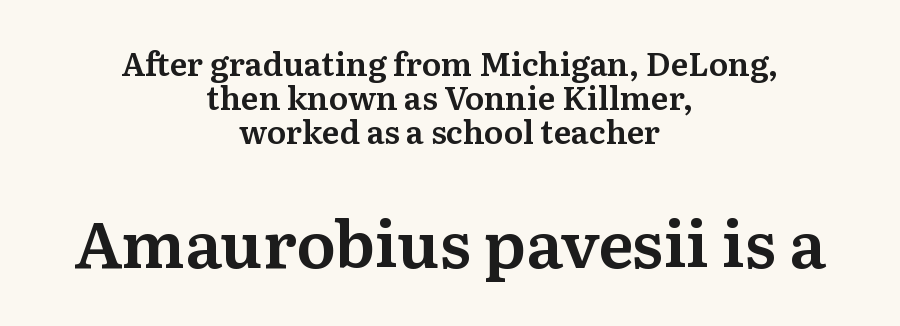
Tracking value appears to be zero — textbook default spacing. Is this a fixed-width face? No — the glyphs have proportional, varying widths. Plain, unruled lines of type. Posture: vertical. The typesetter chose a symmetrical, centered arrangement here. Rows of type sit shoulder to shoulder in the vertical direction.
